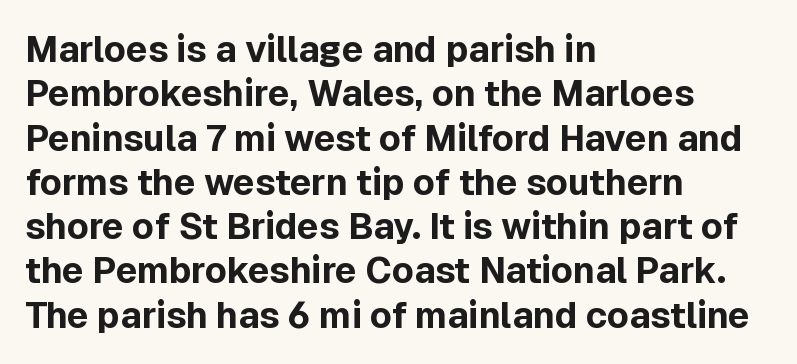
The image shows 36 px bold sans-serif type, upright; set left-aligned, line spacing 1.23x, normal letter spacing, not underlined; a medium x-height.
